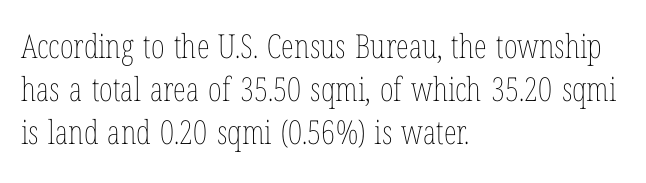
Lines of text with bare space underneath. The passage shown is typed in a proportional face where columns would drift. Where is the straight margin? On the left. Does the leading feel generous? No, just average. Glyph-to-glyph distance matches everyday printed text. Weight: in the light-to-regular range.
